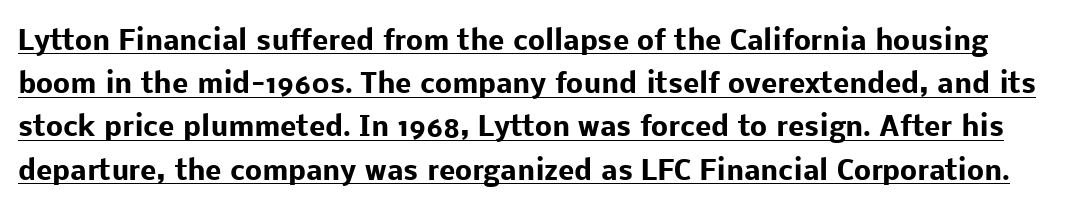
Q: Is the text bold? A: Yes.
Q: Is the text italic (slanted)? A: No, it is upright.
Q: Is the text underlined? A: Yes.
Q: Is the spacing between letters normal or unusually wide? A: Normal.
Q: Is the spacing between lines tight, normal or loose? A: Normal.
